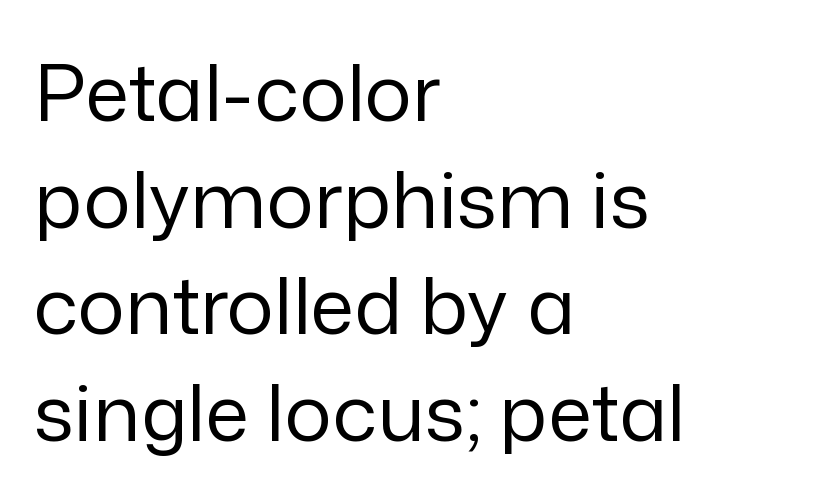
Q: Is the text bold? A: No.
Q: Is the text italic (slanted)? A: No, it is upright.
Q: Is the typeface a serif or a sans-serif typeface? A: Sans-serif.
Q: Is the text underlined? A: No.
Q: How is the paragraph aligned? A: Left-aligned.
Q: Is the spacing between letters normal or unusually wide? A: Normal.
Q: Is the spacing between lines tight, normal or loose? A: Normal.
Q: Width (condensed, normal, or wide)? A: Normal.
Q: Stroke contrast? A: Low.
Q: x-height? A: Medium.
Q: Monospaced? A: No.
